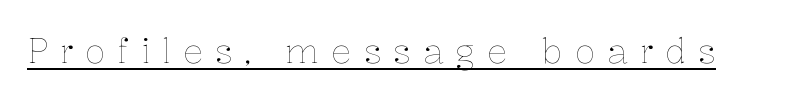
Q: Is the text bold? A: No.
Q: Is the text italic (slanted)? A: No, it is upright.
Q: Is the text underlined? A: Yes.
Q: Is the spacing between letters normal or unusually wide? A: Unusually wide.
Q: Width (condensed, normal, or wide)? A: Normal.
Q: Stroke contrast? A: Low.
Q: x-height? A: Medium.
Q: Monospaced? A: No.
